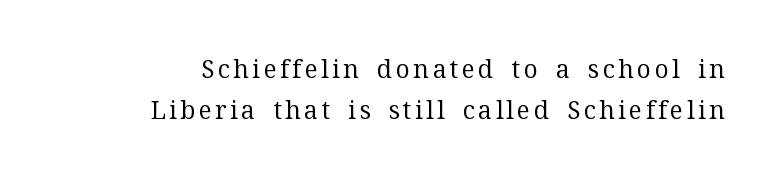
Q: Is the text bold? A: No.
Q: Is the text italic (slanted)? A: No, it is upright.
Q: Is the text underlined? A: No.
Q: How is the paragraph aligned? A: Right-aligned.
Q: Is the spacing between lines tight, normal or loose? A: Normal.
